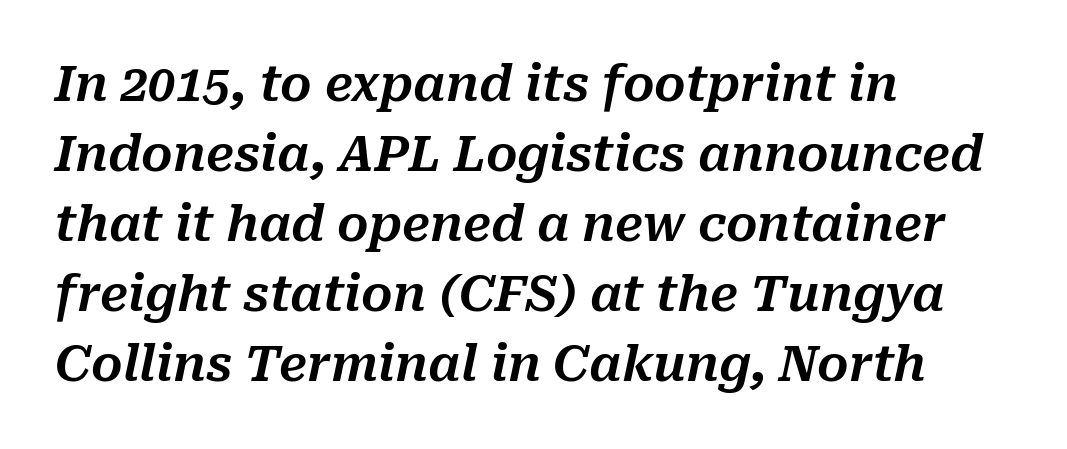
{"italic": "yes", "lean": "right", "slant_degrees": 10, "width": "normal", "stroke_contrast": "medium", "x_height": "medium", "monospaced": "no", "underline": "no", "align": "left", "line_spacing": "normal", "line_spacing_ratio": 1.43, "letter_spacing": "normal", "letter_spacing_em": 0.0, "glyph_px": 49}
